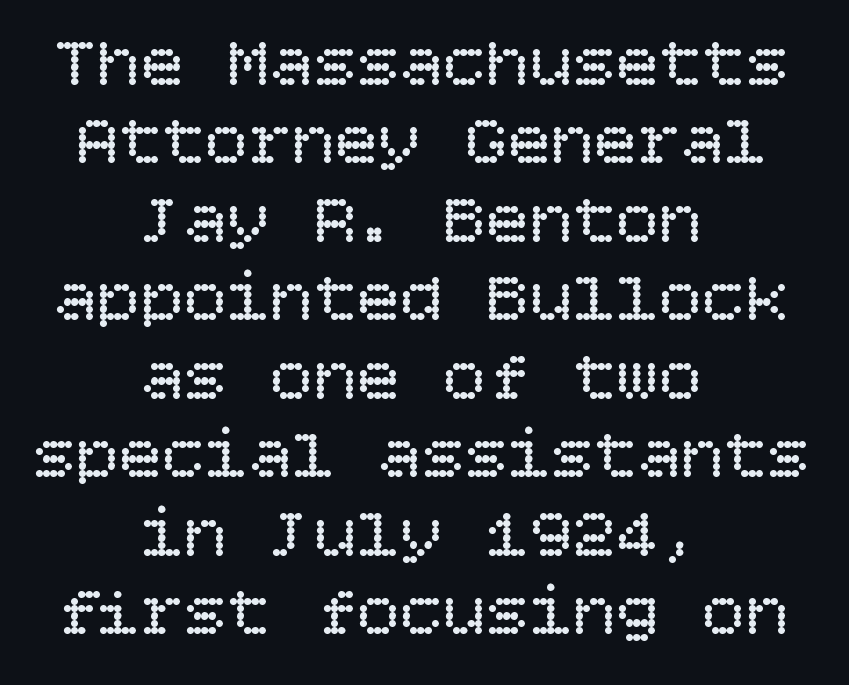
You could barely slide anything between these rows. The type sits square on the baseline with zero lean. Glance below the letters and you will spot only blank space. Stroke thickness stays within the range of a standard reading face or lighter. There is no visible air inserted between adjacent glyphs.
